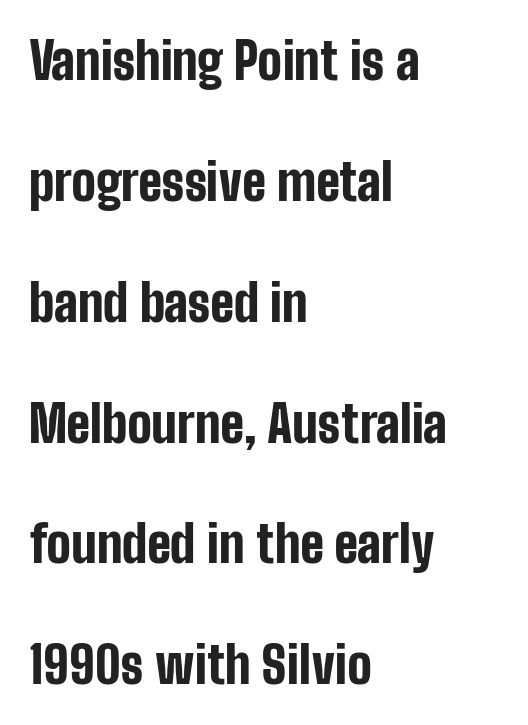
Q: Is the text bold? A: Yes.
Q: Is the text italic (slanted)? A: No, it is upright.
Q: Is the typeface a serif or a sans-serif typeface? A: Sans-serif.
Q: Is the text underlined? A: No.
Q: How is the paragraph aligned? A: Left-aligned.
Q: Is the spacing between letters normal or unusually wide? A: Normal.
Q: Is the spacing between lines tight, normal or loose? A: Loose.
Q: Width (condensed, normal, or wide)? A: Condensed.
Q: Stroke contrast? A: Low.
Q: x-height? A: Medium.
Q: Monospaced? A: No.
